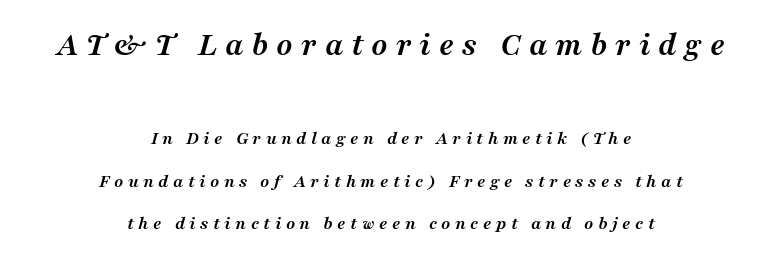
Q: Is the text bold? A: Yes.
Q: Is the text italic (slanted)? A: Yes, it leans right by about 16 degrees.
Q: Is the typeface a serif or a sans-serif typeface? A: Serif.
Q: Is the text underlined? A: No.
Q: How is the paragraph aligned? A: Centered.
Q: Is the spacing between letters normal or unusually wide? A: Unusually wide.
Q: Is the spacing between lines tight, normal or loose? A: Loose.
Q: Which block of text is set in a larger size, the first (top) or the second (bottom)? A: The first (top) one.
Q: Width (condensed, normal, or wide)? A: Normal.
Q: Stroke contrast? A: Medium.
Q: x-height? A: Medium.
Q: Monospaced? A: No.
